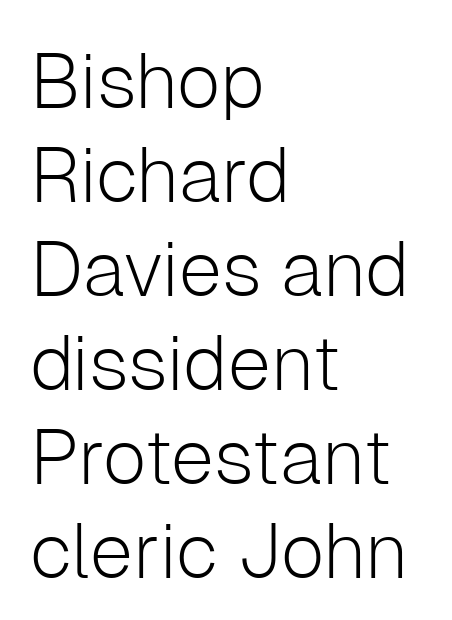
If you drew a ruler down the left edge, every line would touch it. Nope, not italic — everything's standing straight. Looks like regular typesetting: each glyph gets only the width it needs. Plain, unruled lines of type. The characters display no serif detailing; their extremities are plain.
